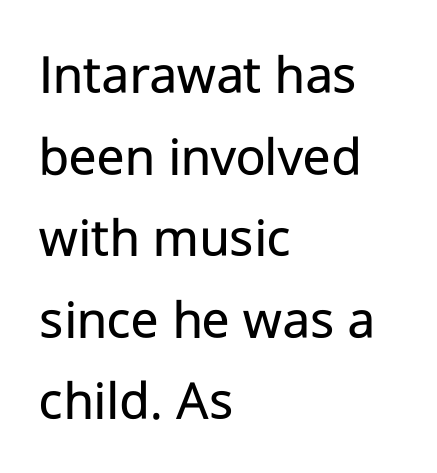
The specimen omits any rule beneath the text block's lines. Caption: multi-line text, flush left, ragged right. The face used here is rendered with its standard letterfit. Think of a printed novel: that variable character pitch is what you see here. Heaviness? Minimal to ordinary, like unemphasized prose. The axis of the letterforms is exactly vertical.
